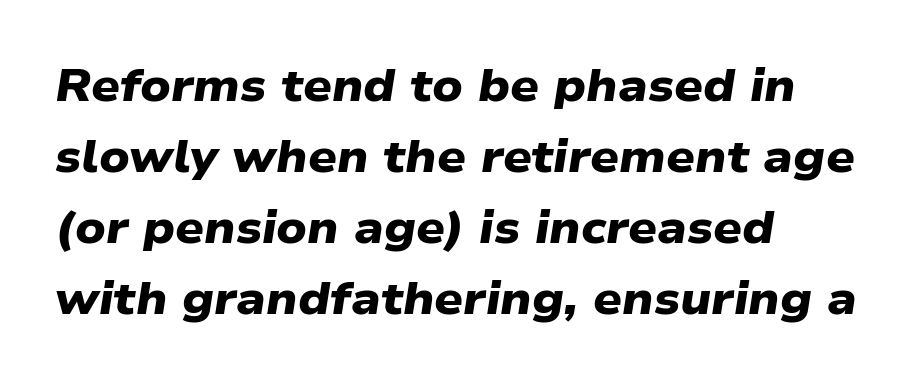
In terms of leading, this rendering sits right in the middle. The letters advance in unequal steps, a hallmark of proportional type. This sample is left-justified, so line endings fall wherever the words run out. Look at the stroke-to-counter ratio: heavy, a bold. The area under the type is left untouched.
